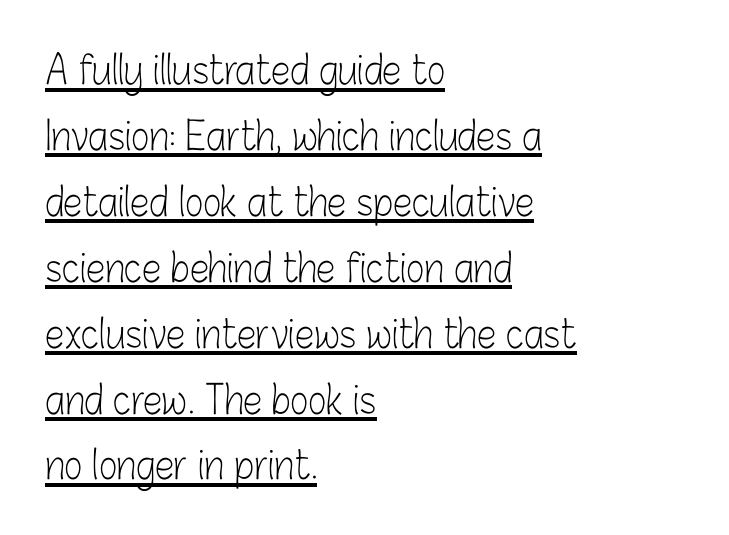
{"serif": "no", "italic": "no", "bold": "no", "weight": "light", "width": "condensed", "stroke_contrast": "low", "x_height": "medium", "monospaced": "no", "underline": "yes", "align": "left", "line_spacing": "normal", "line_spacing_ratio": 1.69, "letter_spacing": "normal", "letter_spacing_em": 0.0, "glyph_px": 39}
